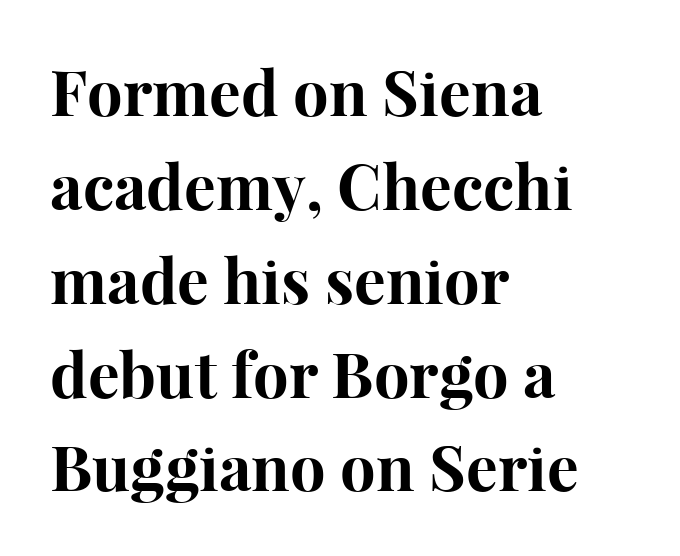
Q: Is the text bold? A: Yes.
Q: Is the text italic (slanted)? A: No, it is upright.
Q: Is the typeface a serif or a sans-serif typeface? A: Serif.
Q: Is the text underlined? A: No.
Q: How is the paragraph aligned? A: Left-aligned.
Q: Is the spacing between letters normal or unusually wide? A: Normal.
Q: Is the spacing between lines tight, normal or loose? A: Normal.
Q: Width (condensed, normal, or wide)? A: Normal.
Q: Stroke contrast? A: High.
Q: x-height? A: Medium.
Q: Monospaced? A: No.
